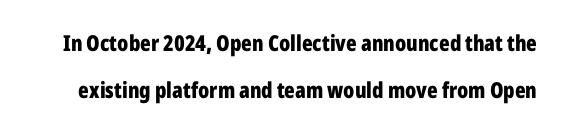
{"italic": "no", "bold": "yes", "underline": "no", "line_spacing": "loose", "line_spacing_ratio": 2.12, "letter_spacing": "normal", "letter_spacing_em": 0.0, "glyph_px": 22}
